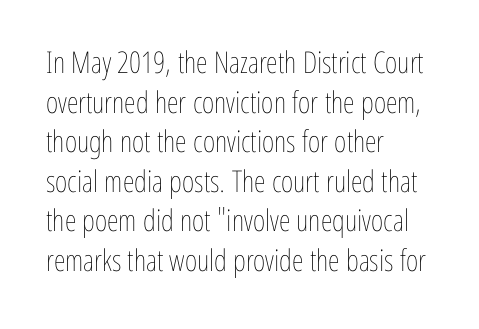
Q: Is the text bold? A: No.
Q: Is the text italic (slanted)? A: No, it is upright.
Q: Is the text underlined? A: No.
Q: How is the paragraph aligned? A: Left-aligned.
Q: Is the spacing between letters normal or unusually wide? A: Normal.
Q: Is the spacing between lines tight, normal or loose? A: Normal.
Q: Width (condensed, normal, or wide)? A: Condensed.
Q: Stroke contrast? A: Low.
Q: x-height? A: Medium.
Q: Monospaced? A: No.
